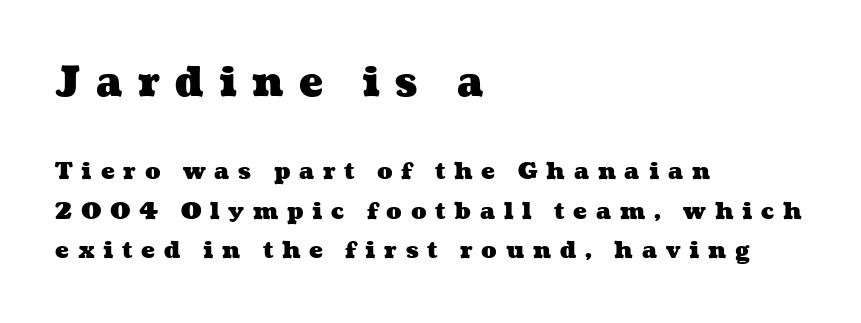
Q: Is the text bold? A: Yes.
Q: Is the text underlined? A: No.
Q: How is the paragraph aligned? A: Left-aligned.
Q: Is the spacing between letters normal or unusually wide? A: Unusually wide.
Q: Which block of text is set in a larger size, the first (top) or the second (bottom)? A: The first (top) one.
Q: Width (condensed, normal, or wide)? A: Wide.
Q: Stroke contrast? A: Medium.
Q: x-height? A: Medium.
Q: Monospaced? A: No.
